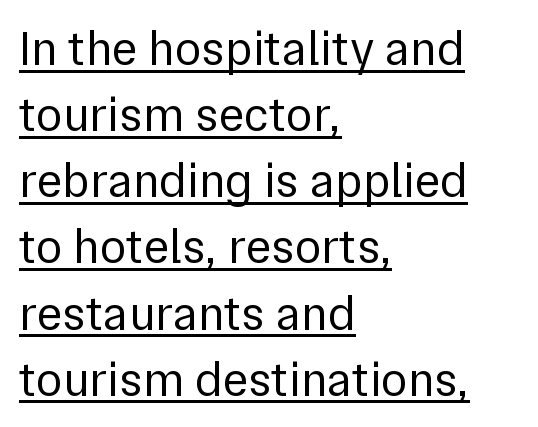
Quick note: not italic, upright. The face used here is rendered with its standard letterfit. Varying glyph widths throughout — classic text-font behaviour. Look at the bottom of the vertical strokes: they stop flat, with no serifs. What decoration does the sample have? An underline.
